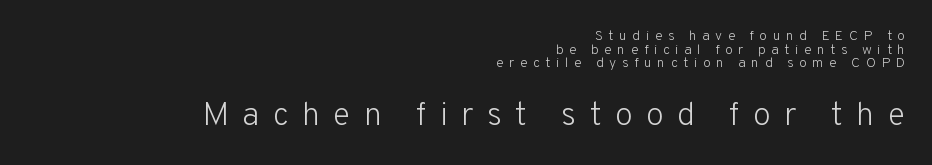
Q: Is the text bold? A: No.
Q: Is the text italic (slanted)? A: No, it is upright.
Q: Is the typeface a serif or a sans-serif typeface? A: Sans-serif.
Q: Is the text underlined? A: No.
Q: How is the paragraph aligned? A: Right-aligned.
Q: Is the spacing between letters normal or unusually wide? A: Unusually wide.
Q: Is the spacing between lines tight, normal or loose? A: Tight.
Q: Which block of text is set in a larger size, the first (top) or the second (bottom)? A: The second (bottom) one.
Q: Width (condensed, normal, or wide)? A: Normal.
Q: Stroke contrast? A: Low.
Q: x-height? A: Medium.
Q: Monospaced? A: No.
